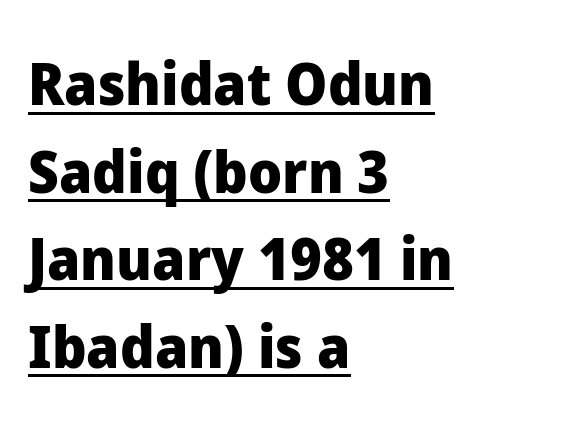
{"serif": "no", "italic": "no", "bold": "yes", "weight": "heavy", "width": "normal", "stroke_contrast": "low", "x_height": "medium", "monospaced": "no", "underline": "yes", "align": "left", "line_spacing": "normal", "line_spacing_ratio": 1.51, "letter_spacing": "normal", "letter_spacing_em": 0.0, "glyph_px": 58}
